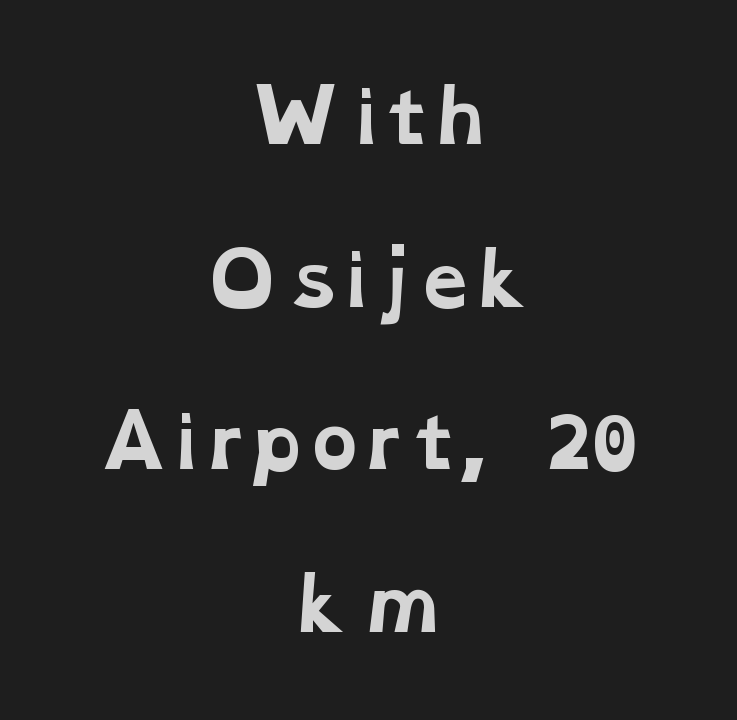
Q: Is the text bold? A: Yes.
Q: Is the typeface a serif or a sans-serif typeface? A: Serif.
Q: Is the text underlined? A: No.
Q: How is the paragraph aligned? A: Centered.
Q: Is the spacing between letters normal or unusually wide? A: Normal.
Q: Is the spacing between lines tight, normal or loose? A: Loose.
Q: Width (condensed, normal, or wide)? A: Wide.
Q: Stroke contrast? A: Low.
Q: x-height? A: Medium.
Q: Monospaced? A: No.
